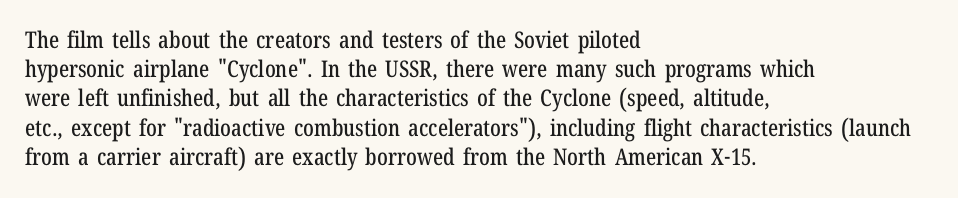
Q: Is the text italic (slanted)? A: No, it is upright.
Q: Is the text underlined? A: No.
Q: How is the paragraph aligned? A: Left-aligned.
Q: Is the spacing between letters normal or unusually wide? A: Normal.
Q: Is the spacing between lines tight, normal or loose? A: Normal.
